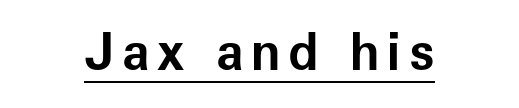
Q: Is the text bold? A: Yes.
Q: Is the text italic (slanted)? A: No, it is upright.
Q: Is the typeface a serif or a sans-serif typeface? A: Sans-serif.
Q: Is the text underlined? A: Yes.
Q: Width (condensed, normal, or wide)? A: Normal.
Q: Stroke contrast? A: Low.
Q: x-height? A: Medium.
Q: Monospaced? A: No.
